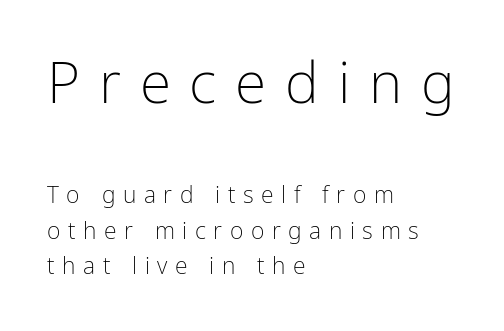
Q: Is the text bold? A: No.
Q: Is the text italic (slanted)? A: No, it is upright.
Q: Is the typeface a serif or a sans-serif typeface? A: Sans-serif.
Q: Is the text underlined? A: No.
Q: How is the paragraph aligned? A: Left-aligned.
Q: Is the spacing between letters normal or unusually wide? A: Unusually wide.
Q: Is the spacing between lines tight, normal or loose? A: Normal.
Q: Which block of text is set in a larger size, the first (top) or the second (bottom)? A: The first (top) one.
Q: Width (condensed, normal, or wide)? A: Condensed.
Q: Stroke contrast? A: Low.
Q: x-height? A: Medium.
Q: Monospaced? A: No.
